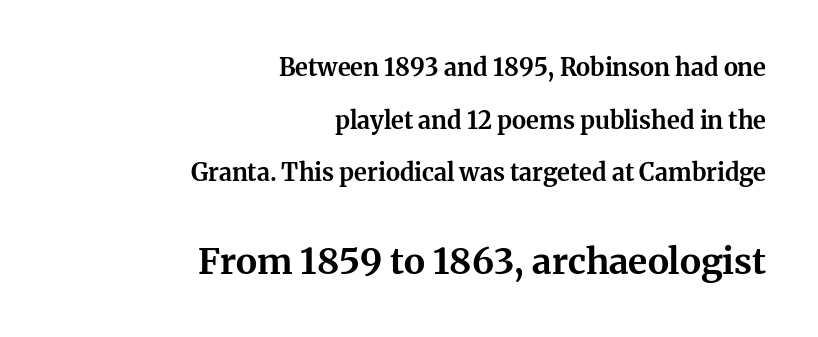
{"serif": "yes", "italic": "no", "bold": "yes", "weight": "bold", "width": "normal", "stroke_contrast": "medium", "x_height": "medium", "monospaced": "no", "underline": "no", "align": "right", "line_spacing": "loose", "line_spacing_ratio": 2.19, "letter_spacing": "normal", "letter_spacing_em": 0.0, "larger_block": "second", "size_ratio": 1.5, "glyph_px": 36}
